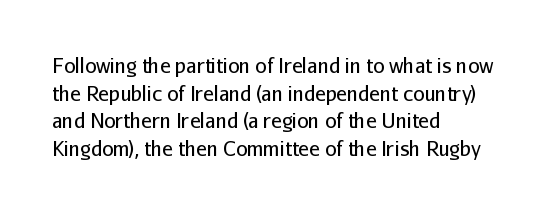
The image shows 20 px text type, upright; set left-aligned, normal line spacing (1.38x), normal letter spacing, not underlined.
